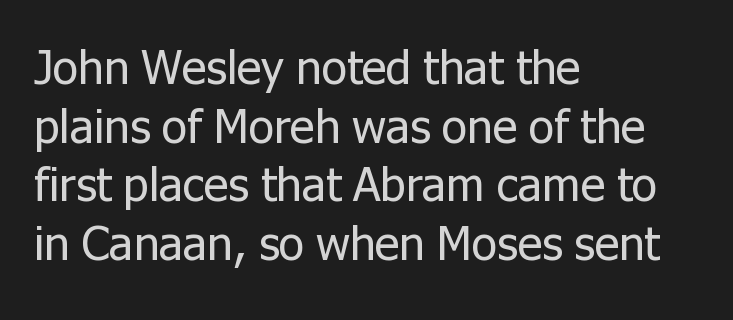
Q: Is the text bold? A: No.
Q: Is the text italic (slanted)? A: No, it is upright.
Q: Is the typeface a serif or a sans-serif typeface? A: Sans-serif.
Q: Is the text underlined? A: No.
Q: How is the paragraph aligned? A: Left-aligned.
Q: Is the spacing between letters normal or unusually wide? A: Normal.
Q: Is the spacing between lines tight, normal or loose? A: Normal.
Q: Width (condensed, normal, or wide)? A: Normal.
Q: Stroke contrast? A: Low.
Q: x-height? A: Medium.
Q: Monospaced? A: No.
